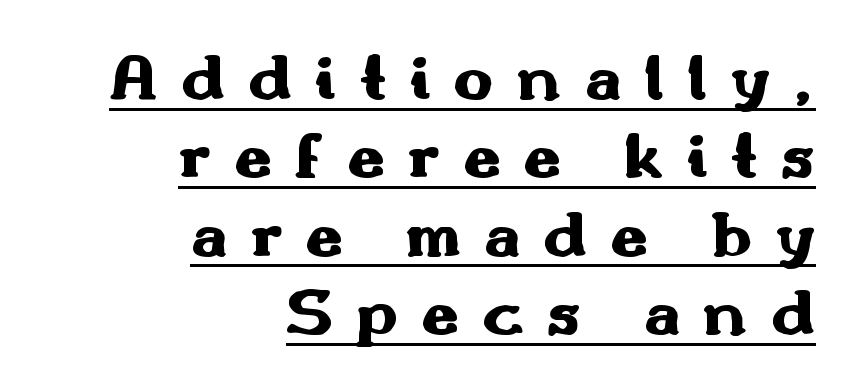
{"serif": "no", "italic": "no", "bold": "yes", "weight": "heavy", "width": "wide", "stroke_contrast": "medium", "x_height": "small", "monospaced": "no", "underline": "yes", "align": "right", "line_spacing_ratio": 1.17, "letter_spacing": "wide", "letter_spacing_em": 0.34, "glyph_px": 67}
